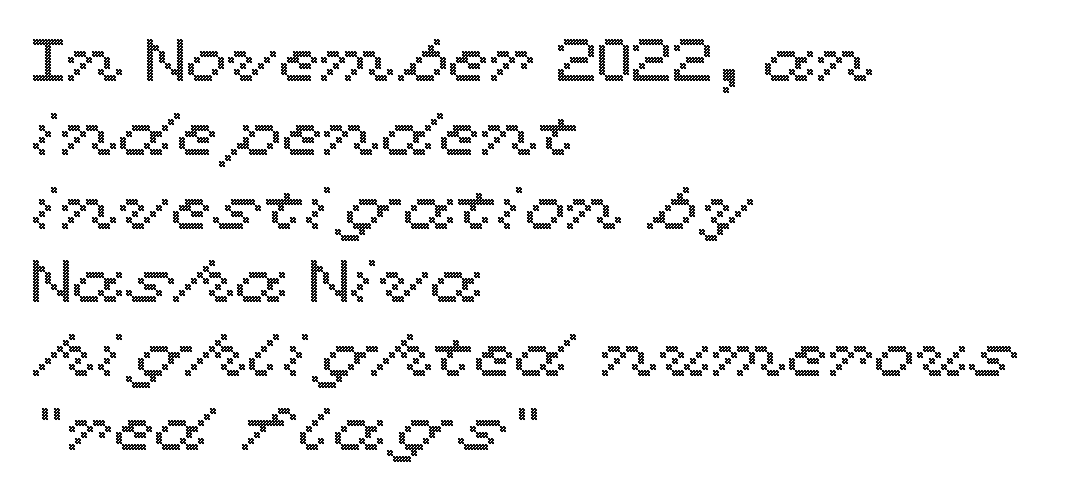
The image shows 60 px wide type; set left-aligned, line spacing 1.23x, normal letter spacing, not underlined; a medium x-height.
